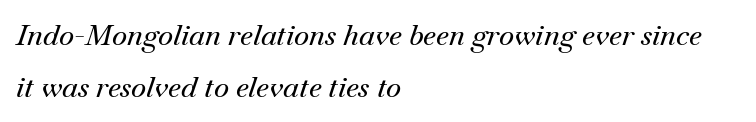
Q: Is the text italic (slanted)? A: Yes, it leans right by about 18 degrees.
Q: Is the typeface a serif or a sans-serif typeface? A: Serif.
Q: Is the text underlined? A: No.
Q: How is the paragraph aligned? A: Left-aligned.
Q: Is the spacing between letters normal or unusually wide? A: Normal.
Q: Width (condensed, normal, or wide)? A: Normal.
Q: Stroke contrast? A: Medium.
Q: x-height? A: Small.
Q: Monospaced? A: No.
